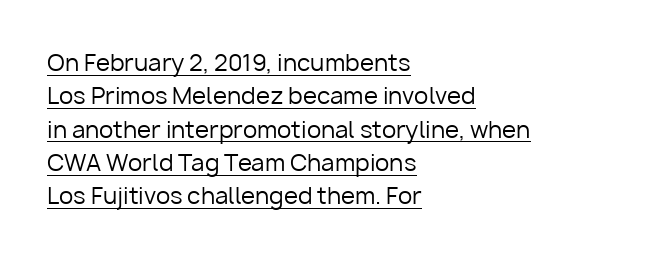
Q: Is the text bold? A: No.
Q: Is the text italic (slanted)? A: No, it is upright.
Q: Is the text underlined? A: Yes.
Q: How is the paragraph aligned? A: Left-aligned.
Q: Is the spacing between letters normal or unusually wide? A: Normal.
Q: Is the spacing between lines tight, normal or loose? A: Normal.
